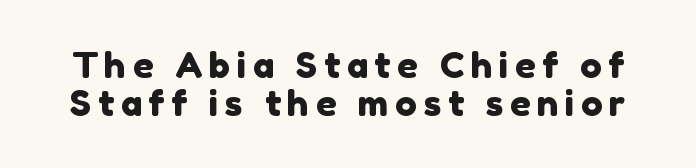
{"serif": "no", "width": "normal", "x_height": "medium", "monospaced": "no", "underline": "no", "line_spacing": "tight", "line_spacing_ratio": 1.06, "glyph_px": 36}
